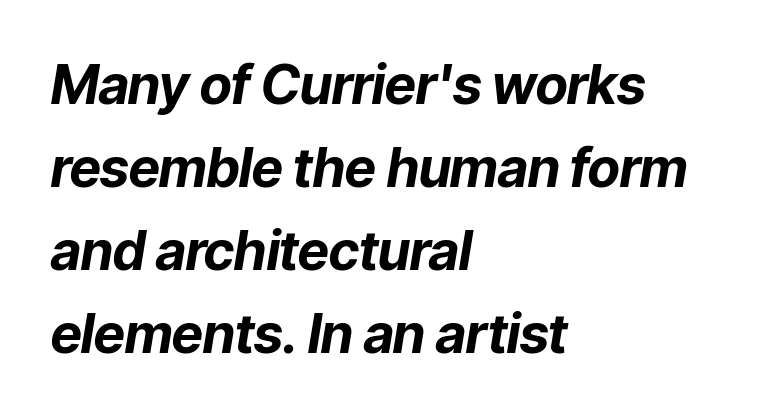
Each word holds together tightly as a unit, with standard inter-letter gaps. Horizontal alignment here is leftward, the default for most running prose. You'd pick this weight for a headline — it's a proper bold. The axis of the letterforms is tilted away from vertical. Looks like regular typesetting: each glyph gets only the width it needs. Underline: absent.
